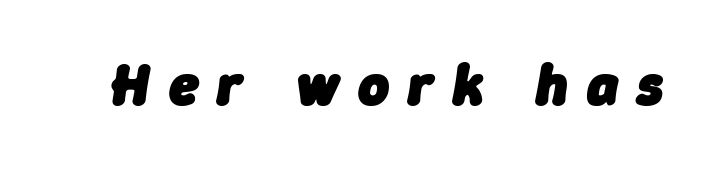
{"italic": "yes", "lean": "right", "slant_degrees": 9, "bold": "yes", "weight": "heavy", "width": "normal", "stroke_contrast": "low", "x_height": "medium", "monospaced": "no", "underline": "no", "letter_spacing": "wide", "letter_spacing_em": 0.32, "glyph_px": 59}
